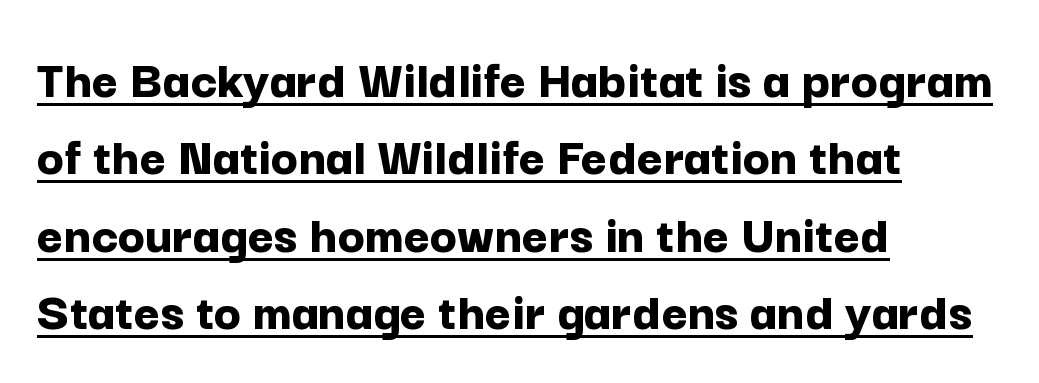
Q: Is the text bold? A: Yes.
Q: Is the text italic (slanted)? A: No, it is upright.
Q: Is the typeface a serif or a sans-serif typeface? A: Sans-serif.
Q: Is the text underlined? A: Yes.
Q: How is the paragraph aligned? A: Left-aligned.
Q: Is the spacing between letters normal or unusually wide? A: Normal.
Q: Is the spacing between lines tight, normal or loose? A: Normal.
Q: Width (condensed, normal, or wide)? A: Normal.
Q: Stroke contrast? A: Low.
Q: x-height? A: Medium.
Q: Monospaced? A: No.
